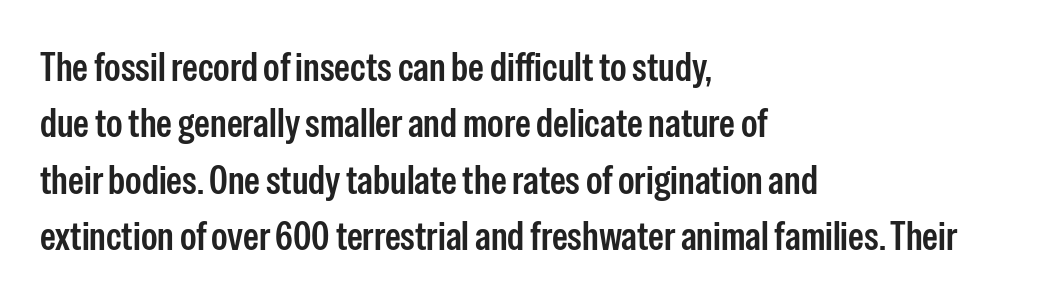
I'd describe the lettering as semibold — firm but not a full bold. Proportional: the letters do not fall into vertical columns. Students, note that the glyphs here touch the page at normal intervals. Vertically, the passage feels balanced, rows spaced as you'd expect. Clear beneath every line of the passage. No italicization has been applied; the sample stays upright.
